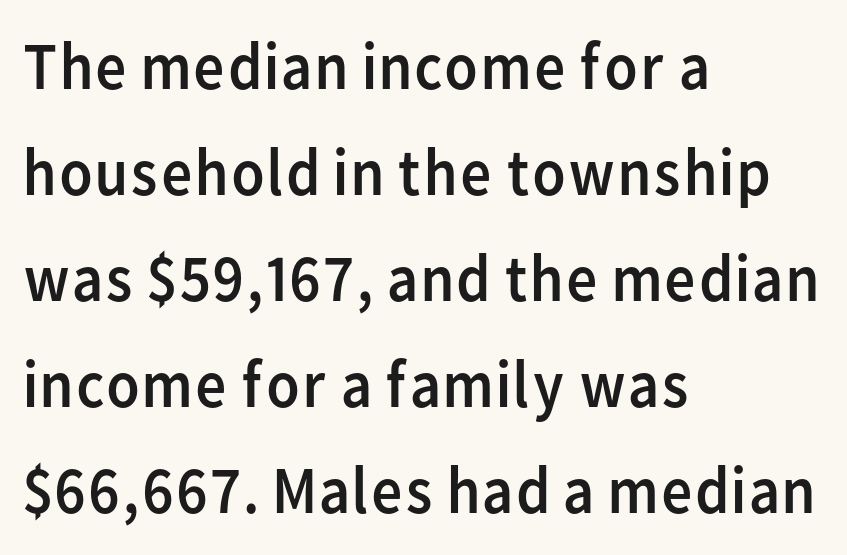
The image shows 68 px regular-weight sans-serif type, upright; set left-aligned, normal line spacing (1.56x), normal letter spacing, not underlined; low stroke contrast and a medium x-height.
